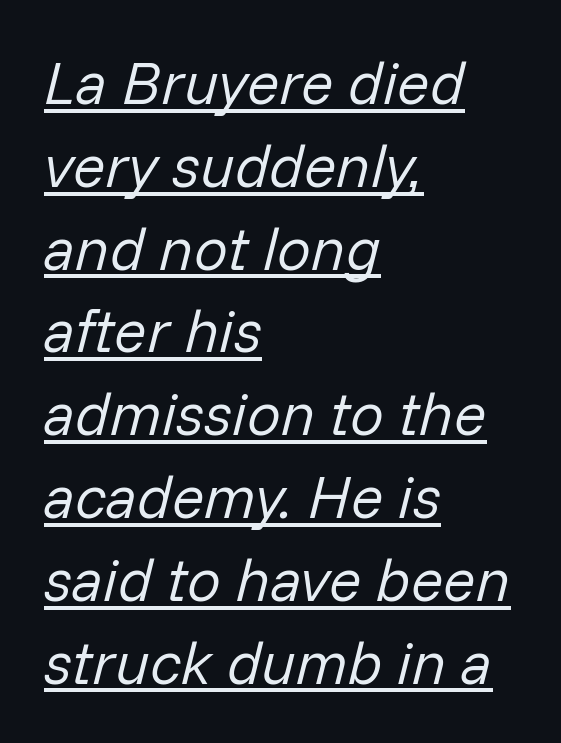
The image shows 60 px regular-weight type, italic (leaning right); set left-aligned, normal line spacing (1.38x), normal letter spacing, underlined; low stroke contrast and a medium x-height.
